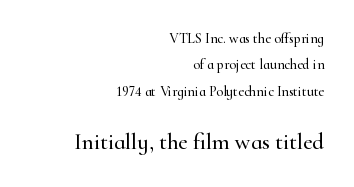
The image shows 23 px text type, upright; set right-aligned, line spacing 1.88x, normal letter spacing, not underlined; the second (bottom) block is 1.64x larger.
